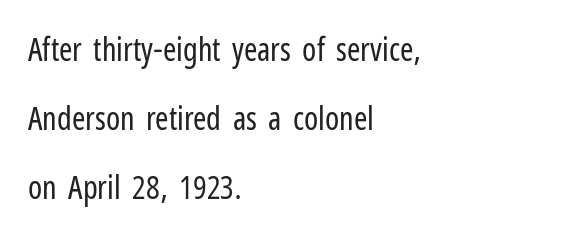
Is this a fixed-width face? No — the glyphs have proportional, varying widths. Stroke terminals: plain, sans-serif. Is the letter spacing exaggerated? No — it looks like the ordinary default. This sample uses an upright cut, with every glyph sitting square on the baseline. The rendering uses a large line-height, opening up the rows. Horizontally, the lines are justified to the leading edge only.
